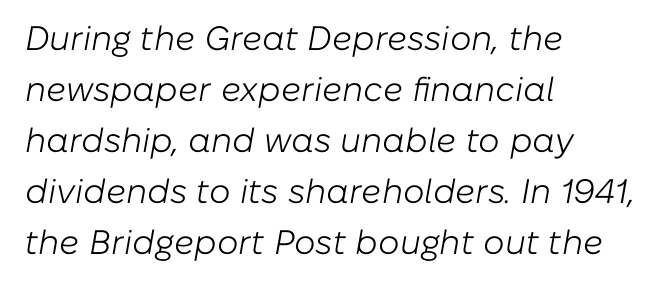
Q: Is the text bold? A: No.
Q: Is the text italic (slanted)? A: Yes, it leans right by about 10 degrees.
Q: Is the text underlined? A: No.
Q: How is the paragraph aligned? A: Left-aligned.
Q: Is the spacing between letters normal or unusually wide? A: Normal.
Q: Is the spacing between lines tight, normal or loose? A: Normal.
Q: Width (condensed, normal, or wide)? A: Normal.
Q: Stroke contrast? A: Low.
Q: x-height? A: Medium.
Q: Monospaced? A: No.
